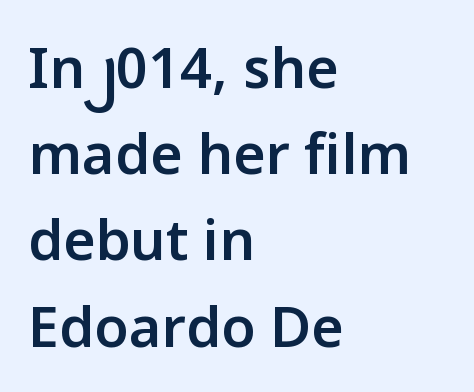
{"serif": "no", "italic": "no", "bold": "semi", "weight": "semibold", "width": "normal", "stroke_contrast": "low", "x_height": "medium", "monospaced": "no", "underline": "no", "align": "left", "line_spacing": "normal", "line_spacing_ratio": 1.54, "letter_spacing": "normal", "letter_spacing_em": 0.0, "glyph_px": 56}
